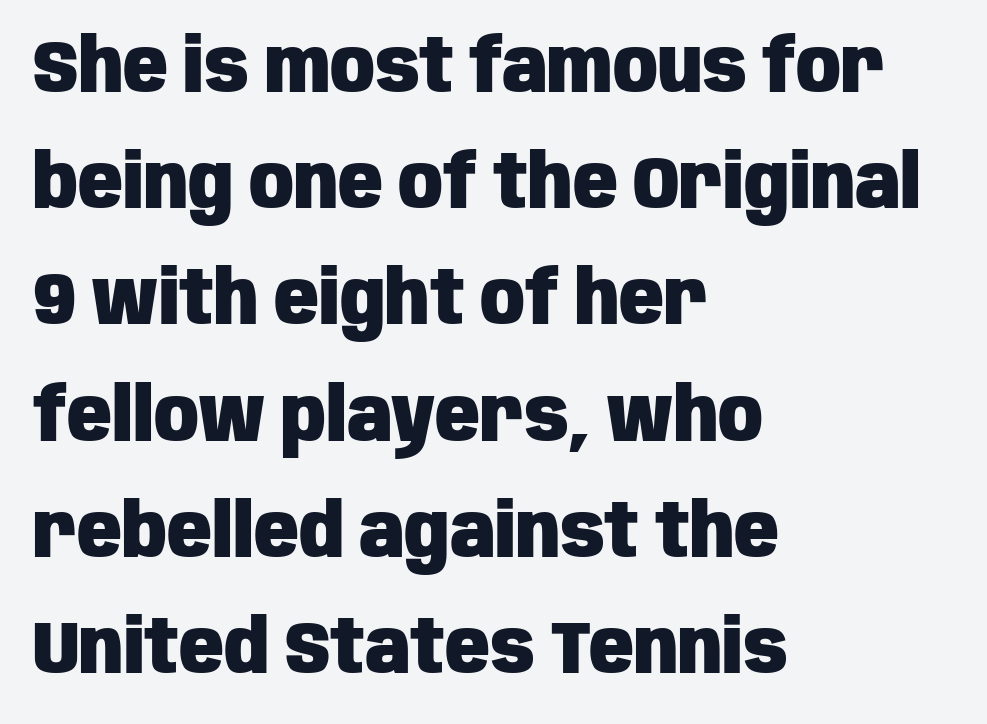
How heavy is the stroke? Heavy — this is a bold. Each letter keeps its own natural width here, so spacing adapts to shape. Interline gaps are of average width in this sample. All the whitespace from short lines collects on the right. The passage shown is not underscored anywhere. The tracking reads as untouched default to a designer's eye.
